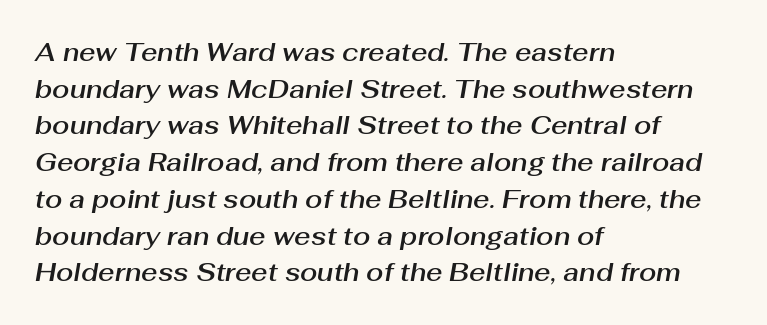
Q: Is the text italic (slanted)? A: Yes, it leans right by about 10 degrees.
Q: Is the text underlined? A: No.
Q: How is the paragraph aligned? A: Left-aligned.
Q: Is the spacing between letters normal or unusually wide? A: Normal.
Q: Is the spacing between lines tight, normal or loose? A: Normal.
